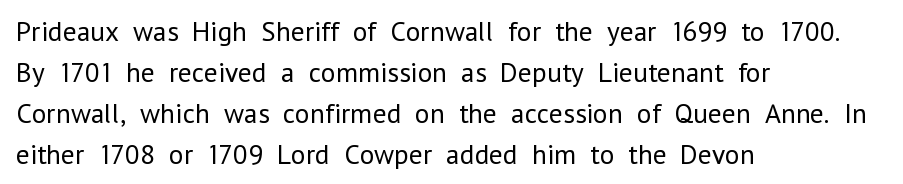
Glance below the letters and you will spot only blank space. These lines are set flush left with a ragged right edge. Upright lettering throughout. Leading matches the norm, producing a regular column.
